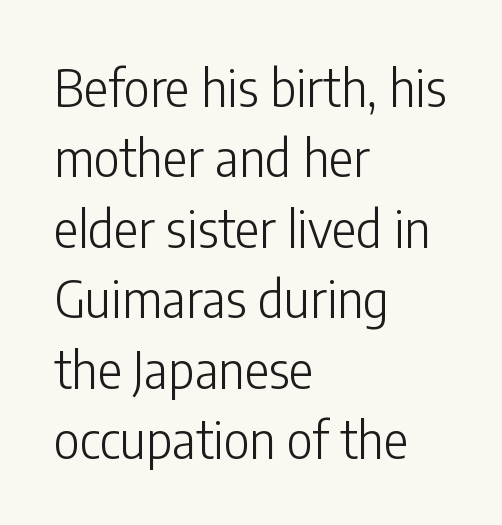
{"serif": "no", "italic": "no", "bold": "no", "weight": "light", "width": "condensed", "stroke_contrast": "low", "x_height": "medium", "monospaced": "no", "underline": "no", "align": "left", "line_spacing": "normal", "line_spacing_ratio": 1.38, "letter_spacing": "normal", "letter_spacing_em": 0.0, "glyph_px": 51}
